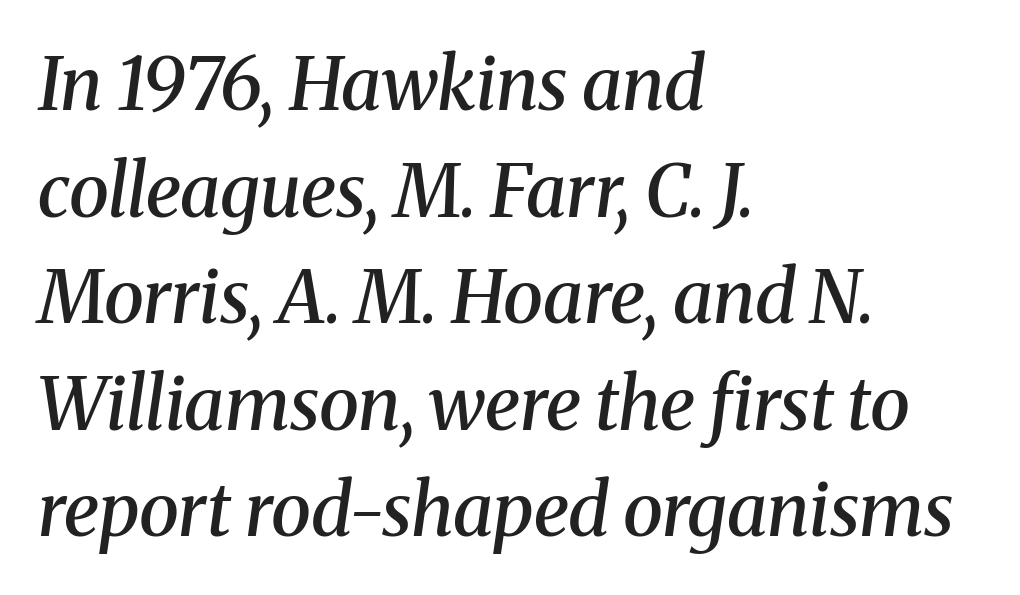
Q: Is the text bold? A: Semi-bold.
Q: Is the text italic (slanted)? A: Yes, it leans right by about 8 degrees.
Q: Is the typeface a serif or a sans-serif typeface? A: Serif.
Q: Is the text underlined? A: No.
Q: How is the paragraph aligned? A: Left-aligned.
Q: Is the spacing between letters normal or unusually wide? A: Normal.
Q: Is the spacing between lines tight, normal or loose? A: Normal.
Q: Width (condensed, normal, or wide)? A: Normal.
Q: Stroke contrast? A: Medium.
Q: x-height? A: Medium.
Q: Monospaced? A: No.
